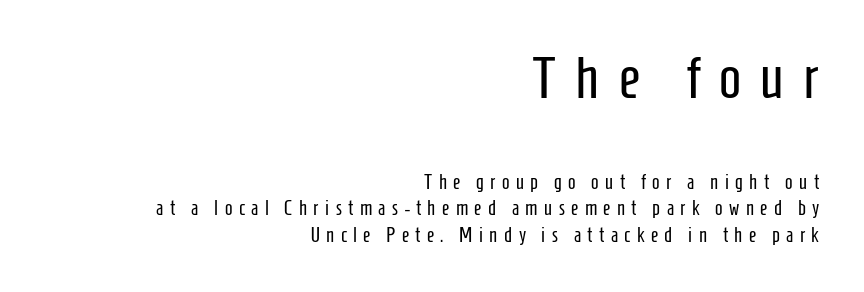
The image shows 59 px regular-weight, condensed sans-serif type, upright; set right-aligned, normal line spacing (1.33x), unusually wide letter spacing (+0.32 em), not underlined; the first (top) block is 2.95x larger; low stroke contrast and a medium x-height.
